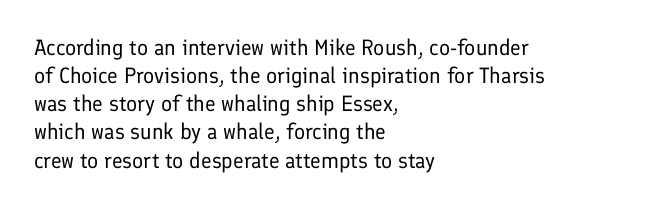
The image shows 22 px text type, upright; set left-aligned, normal line spacing (1.28x), normal letter spacing, not underlined.
